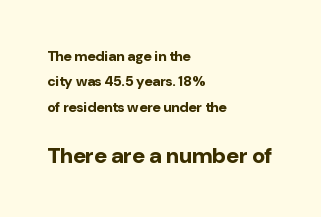
{"italic": "no", "bold": "yes", "underline": "no", "align": "left", "line_spacing_ratio": 1.81, "letter_spacing": "normal", "letter_spacing_em": 0.0, "larger_block": "second", "size_ratio": 1.57, "glyph_px": 22}
